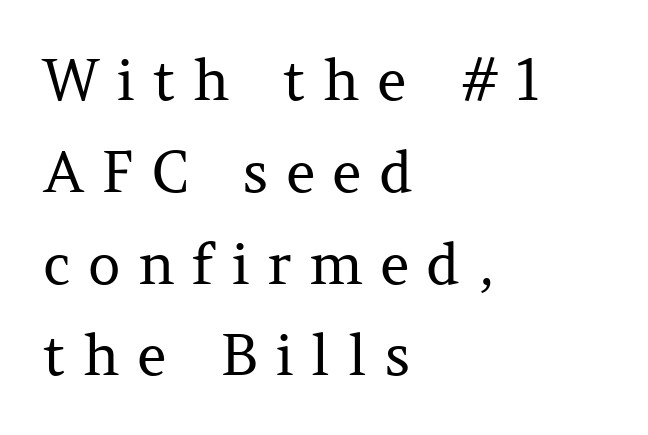
Looks like regular typesetting: each glyph gets only the width it needs. Weight class: somewhere from thin through regular. A roman cut, with each character standing at attention. Old-style or modern, the face here clearly has serifs.
